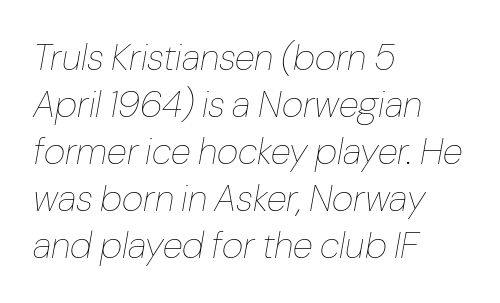
Rule under the text: the space is simply empty. The paragraph shown leans on its left margin. A typesetter would mark this as italic. This sample has the flowing, uneven cadence of proportional lettering. The horizontal fit of the characters is conventional and even.
